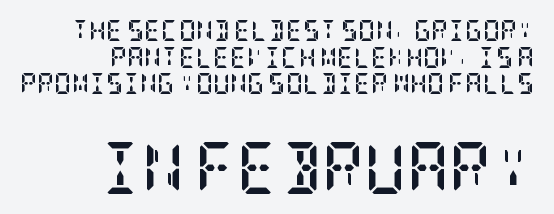
Where is the straight margin? On the right. Underlining? Definitely not there. This sample uses an upright cut, with every glyph sitting square on the baseline. Standard letterfit; no display-style spreading of the glyphs. This block has exactly the height ordinary leading produces. The text was rendered using a seriffed face with decorative stroke endings.
